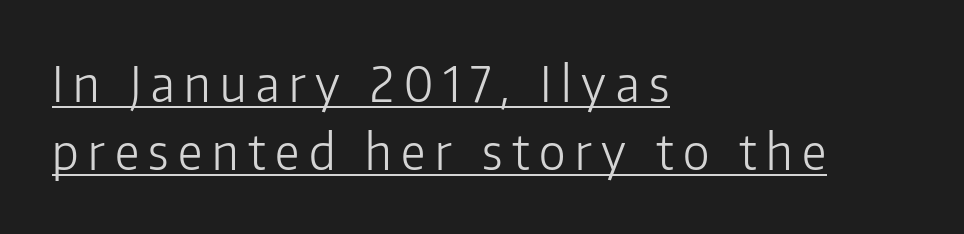
Q: Is the text bold? A: No.
Q: Is the text italic (slanted)? A: No, it is upright.
Q: Is the typeface a serif or a sans-serif typeface? A: Sans-serif.
Q: Is the text underlined? A: Yes.
Q: How is the paragraph aligned? A: Left-aligned.
Q: Is the spacing between letters normal or unusually wide? A: Unusually wide.
Q: Is the spacing between lines tight, normal or loose? A: Normal.
Q: Width (condensed, normal, or wide)? A: Normal.
Q: Stroke contrast? A: Low.
Q: x-height? A: Medium.
Q: Monospaced? A: No.
